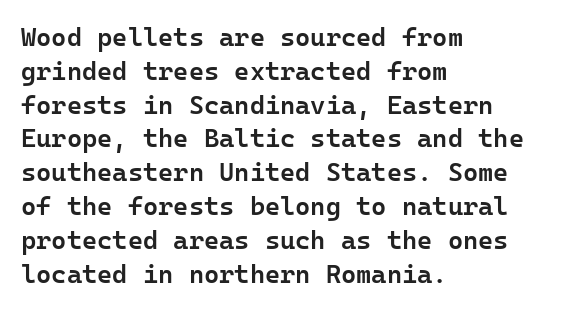
Q: Is the text bold? A: Semi-bold.
Q: Is the text italic (slanted)? A: No, it is upright.
Q: Is the text underlined? A: No.
Q: How is the paragraph aligned? A: Left-aligned.
Q: Is the spacing between letters normal or unusually wide? A: Normal.
Q: Is the spacing between lines tight, normal or loose? A: Normal.
